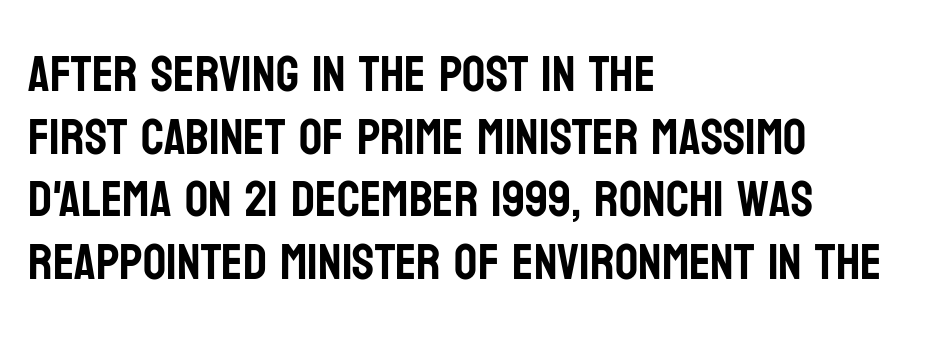
Q: Is the text italic (slanted)? A: No, it is upright.
Q: Is the typeface a serif or a sans-serif typeface? A: Sans-serif.
Q: Is the text underlined? A: No.
Q: How is the paragraph aligned? A: Left-aligned.
Q: Is the spacing between letters normal or unusually wide? A: Normal.
Q: Width (condensed, normal, or wide)? A: Condensed.
Q: Stroke contrast? A: Low.
Q: x-height? A: Large.
Q: Monospaced? A: No.
